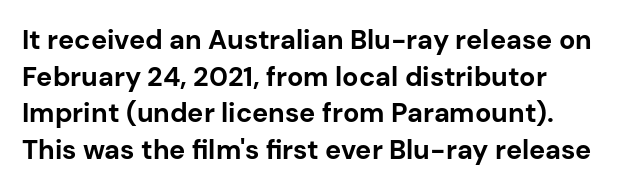
Letter spacing: default. Students, this is bold: see how much ink each stroke carries. The gap between lines stays unmarked. A roman cut, with each character standing at attention. How would I describe the line gaps? Plain and ordinary.
